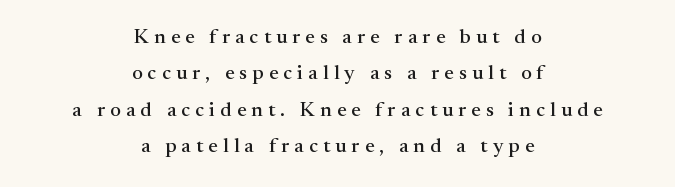
Loose tracking; the words dissolve into strings of separated letters. Both edges are ragged and mirror each other, which tells us the setting is centered. These lines were composed using upright roman letters. Beneath every word, the page is bare.
